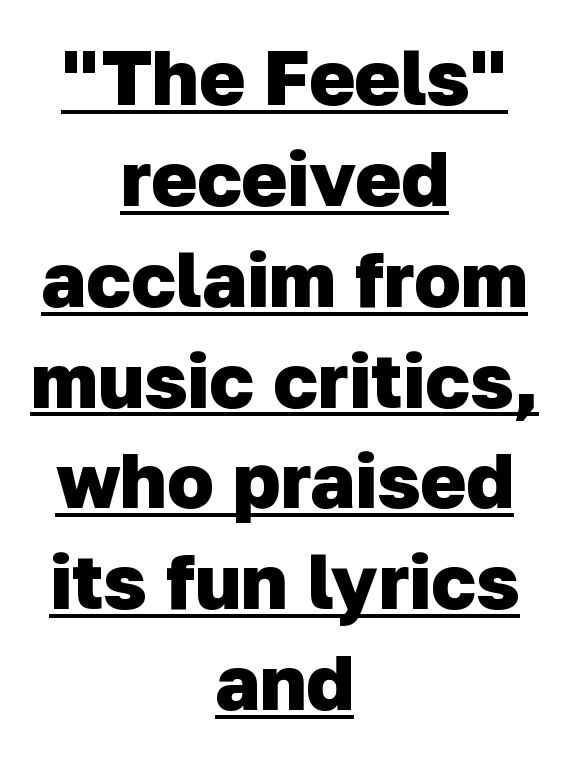
The image shows 77 px heavy sans-serif type; set centered, normal line spacing (1.31x), normal letter spacing, underlined; low stroke contrast and a medium x-height.
